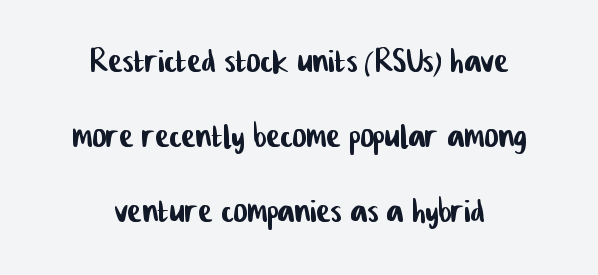
The image shows 43 px condensed sans-serif type; set centered, line spacing 1.75x, normal letter spacing, not underlined; low stroke contrast and a medium x-height.
